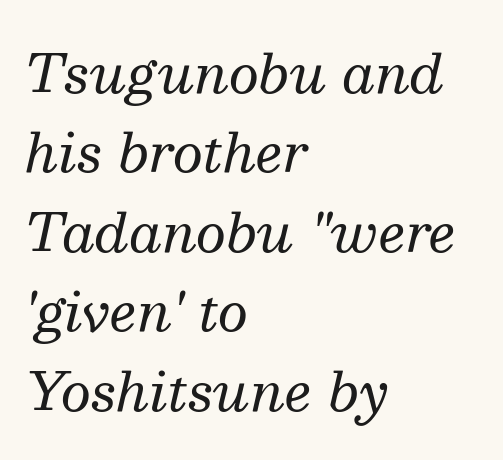
Q: Is the text bold? A: No.
Q: Is the text italic (slanted)? A: Yes, it leans right by about 13 degrees.
Q: Is the typeface a serif or a sans-serif typeface? A: Serif.
Q: Is the text underlined? A: No.
Q: How is the paragraph aligned? A: Left-aligned.
Q: Is the spacing between letters normal or unusually wide? A: Normal.
Q: Is the spacing between lines tight, normal or loose? A: Normal.
Q: Width (condensed, normal, or wide)? A: Normal.
Q: Stroke contrast? A: Medium.
Q: x-height? A: Medium.
Q: Monospaced? A: No.
